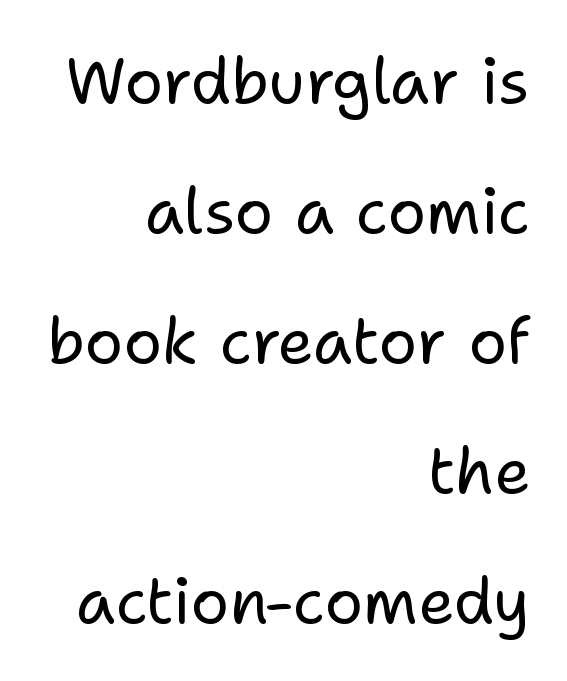
{"serif": "no", "italic": "no", "bold": "no", "weight": "regular", "width": "normal", "stroke_contrast": "low", "x_height": "medium", "monospaced": "no", "underline": "no", "align": "right", "line_spacing": "loose", "line_spacing_ratio": 2.03, "letter_spacing": "normal", "letter_spacing_em": 0.0, "glyph_px": 64}
